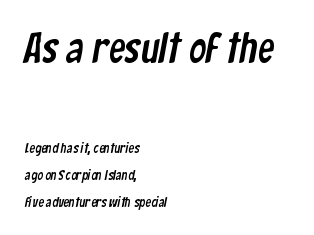
The image shows 42 px condensed sans-serif type; set left-aligned, loose line spacing (1.93x), normal letter spacing, not underlined; the first (top) block is 3.0x larger; low stroke contrast and a medium x-height.
